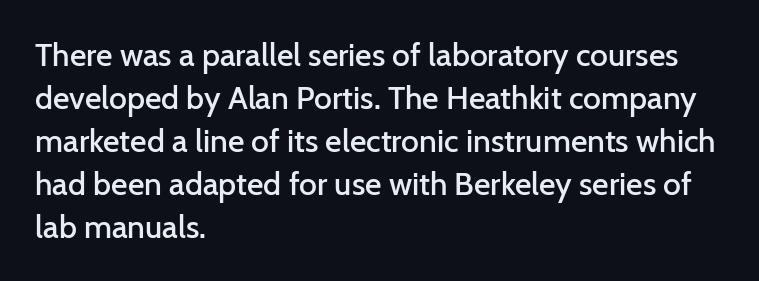
{"serif": "no", "italic": "no", "bold": "semi", "weight": "semibold", "width": "normal", "stroke_contrast": "low", "x_height": "medium", "monospaced": "no", "underline": "no", "align": "left", "line_spacing": "normal", "line_spacing_ratio": 1.34, "letter_spacing": "normal", "letter_spacing_em": 0.0, "glyph_px": 32}
